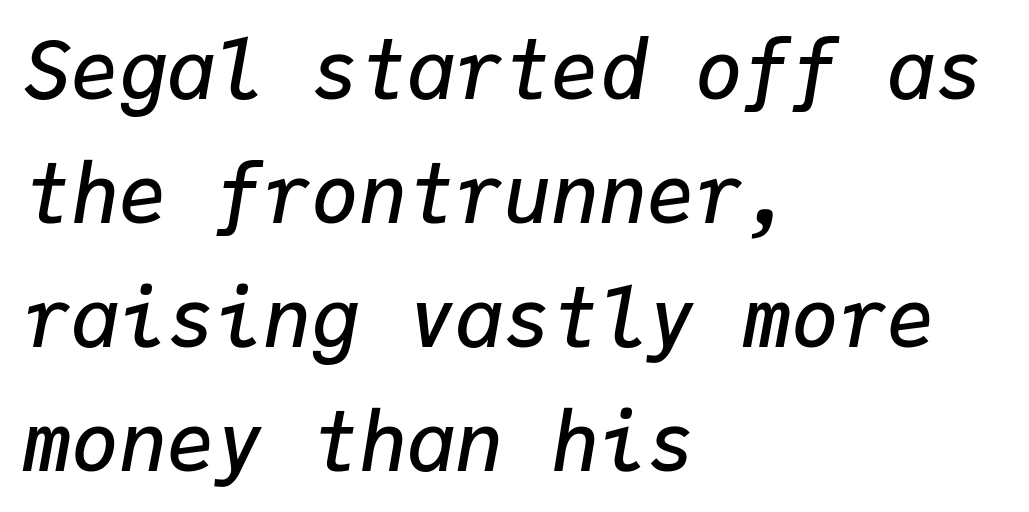
The image shows 80 px semibold type, italic (leaning right), monospaced; set left-aligned, normal line spacing (1.55x), normal letter spacing, not underlined; low stroke contrast and a medium x-height.
